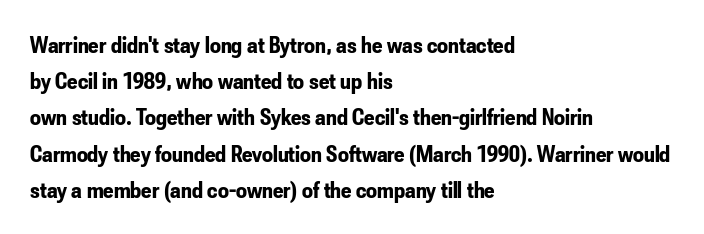
{"italic": "no", "bold": "yes", "underline": "no", "align": "left", "line_spacing": "normal", "line_spacing_ratio": 1.51, "letter_spacing": "normal", "letter_spacing_em": 0.0, "glyph_px": 24}
